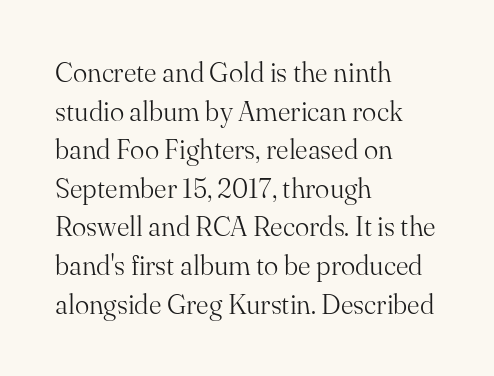
Stroke thickness stays within the range of a standard reading face or lighter. Notice how descenders clear the ascenders below comfortably — that's standard leading. There is no visible air inserted between adjacent glyphs. Casual observation: everything's shoved over to the left. The specimen omits any rule beneath the text block's lines. The letters stand straight up with perfectly vertical stems.
